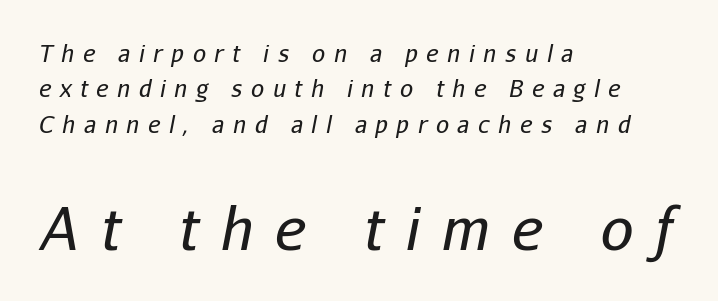
The image shows 58 px regular-weight type, italic (leaning right); set left-aligned, normal line spacing (1.54x), unusually wide letter spacing (+0.38 em), not underlined; the second (bottom) block is 2.52x larger; low stroke contrast and a medium x-height.
